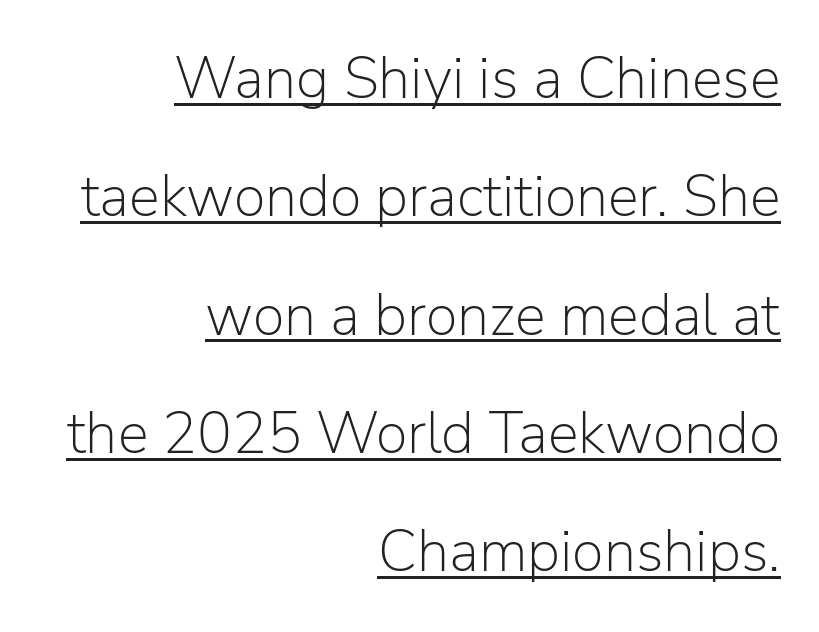
The image shows 58 px light sans-serif type, upright; set right-aligned, loose line spacing (2.04x), normal letter spacing, underlined; low stroke contrast and a medium x-height.
